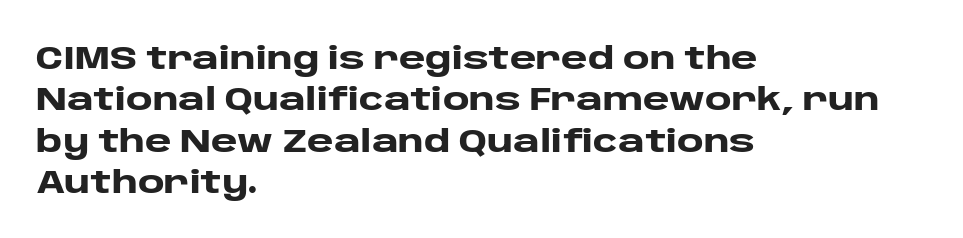
The image shows 32 px heavy, wide sans-serif type, upright; set left-aligned, normal line spacing (1.29x), normal letter spacing, not underlined; low stroke contrast and a large x-height.
